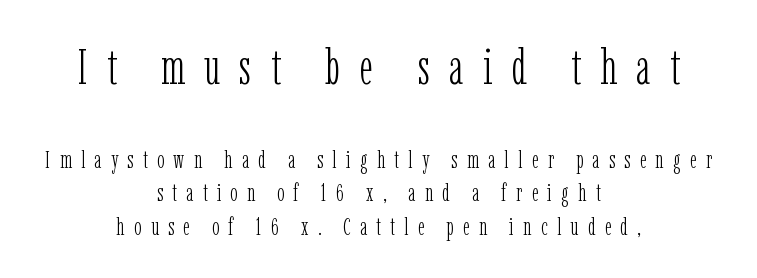
The image shows 49 px light, condensed serif type, upright; set centered, normal line spacing (1.4x), unusually wide letter spacing (+0.39 em), not underlined; the first (top) block is 2.04x larger; low stroke contrast and a medium x-height.
